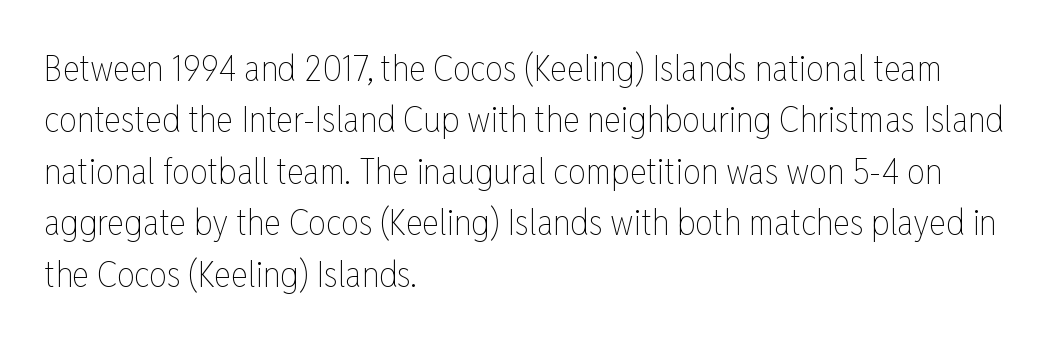
{"italic": "no", "bold": "no", "weight": "thin", "width": "condensed", "stroke_contrast": "low", "x_height": "medium", "monospaced": "no", "underline": "no", "align": "left", "line_spacing": "normal", "line_spacing_ratio": 1.43, "letter_spacing": "normal", "letter_spacing_em": 0.0, "glyph_px": 36}
